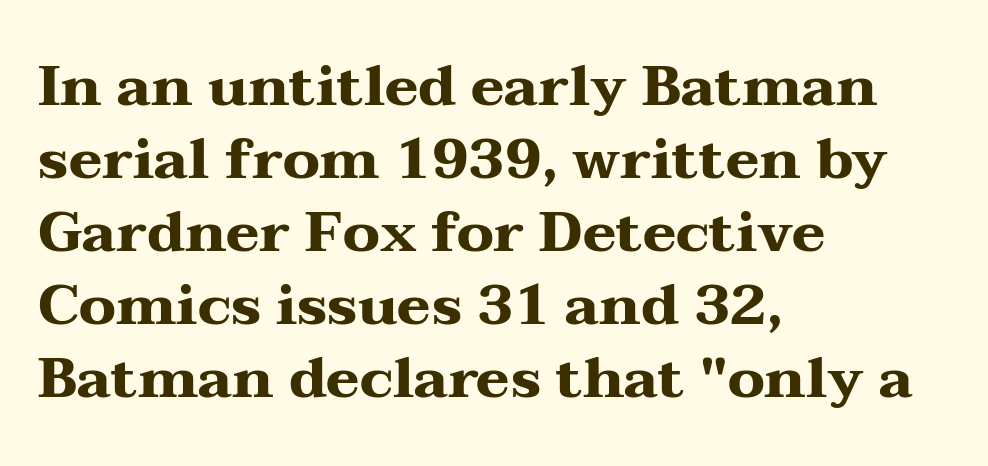
The image shows 57 px heavy, wide serif type, upright; set left-aligned, normal line spacing (1.28x), normal letter spacing, not underlined; medium stroke contrast and a medium x-height.
